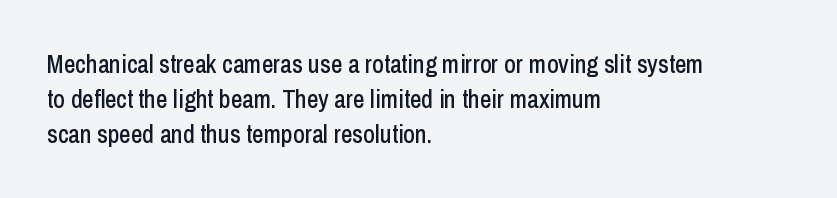
Q: Is the text italic (slanted)? A: No, it is upright.
Q: Is the text underlined? A: No.
Q: How is the paragraph aligned? A: Left-aligned.
Q: Is the spacing between letters normal or unusually wide? A: Normal.
Q: Is the spacing between lines tight, normal or loose? A: Normal.
